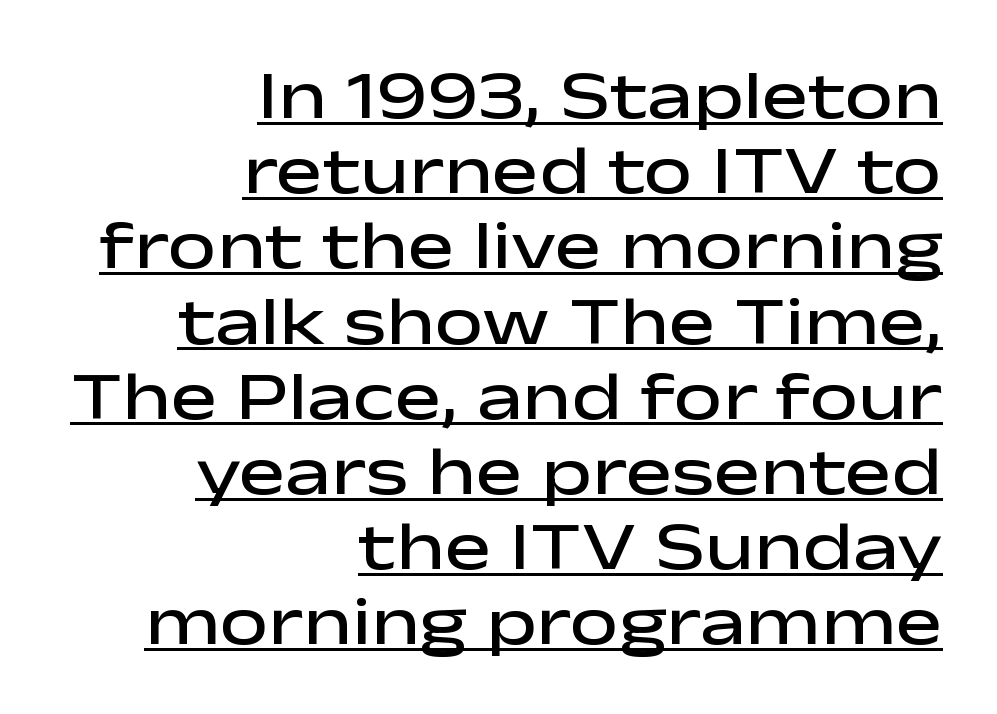
The line texture is even and compact thanks to regular tracking. Students, this is semibold: more ink than regular, less than bold. The lines are quadded right. Posture: straight, roman, zero tilt. Is this a fixed-width face? No — the glyphs have proportional, varying widths. Regarding serifs, this sample does without them.
